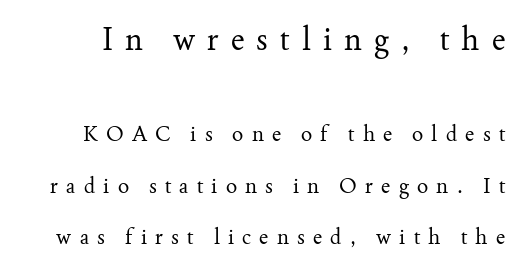
{"serif": "yes", "italic": "no", "bold": "no", "weight": "regular", "width": "normal", "stroke_contrast": "medium", "x_height": "small", "monospaced": "no", "underline": "no", "line_spacing": "loose", "line_spacing_ratio": 2.46, "letter_spacing": "wide", "letter_spacing_em": 0.39, "larger_block": "first", "size_ratio": 1.48, "glyph_px": 31}
